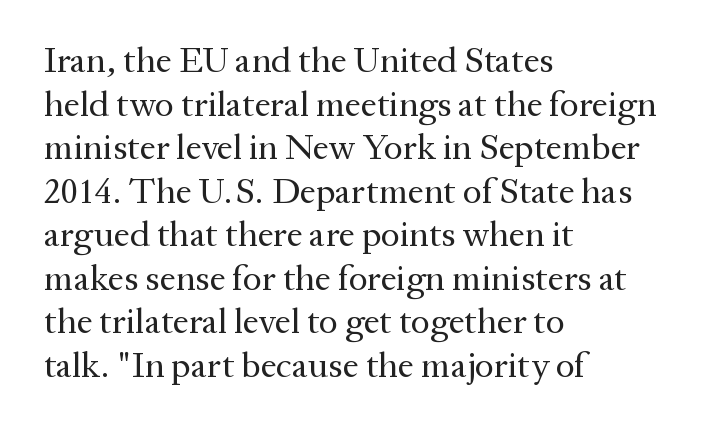
Q: Is the text bold? A: No.
Q: Is the text italic (slanted)? A: No, it is upright.
Q: Is the typeface a serif or a sans-serif typeface? A: Serif.
Q: Is the text underlined? A: No.
Q: How is the paragraph aligned? A: Left-aligned.
Q: Is the spacing between letters normal or unusually wide? A: Normal.
Q: Width (condensed, normal, or wide)? A: Normal.
Q: Stroke contrast? A: Medium.
Q: x-height? A: Medium.
Q: Monospaced? A: No.
